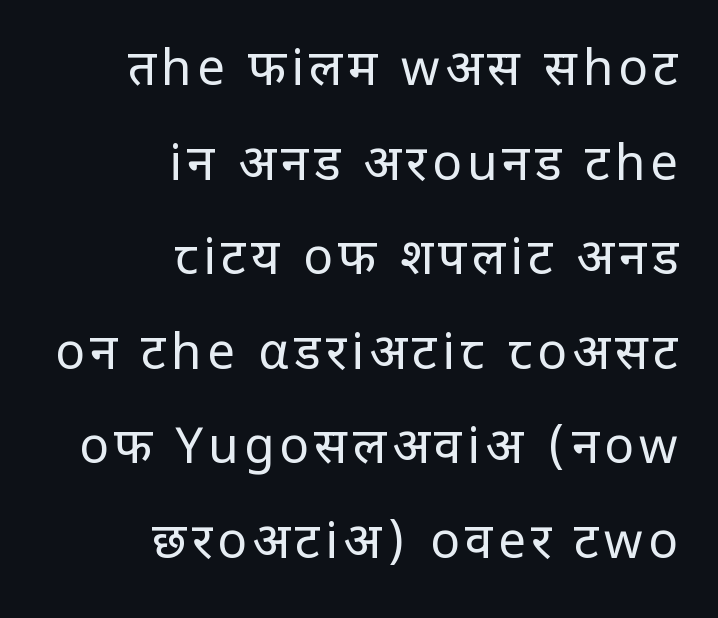
Q: Is the text bold? A: No.
Q: Is the text italic (slanted)? A: No, it is upright.
Q: Is the typeface a serif or a sans-serif typeface? A: Sans-serif.
Q: Is the text underlined? A: No.
Q: How is the paragraph aligned? A: Right-aligned.
Q: Is the spacing between lines tight, normal or loose? A: Loose.
Q: Width (condensed, normal, or wide)? A: Normal.
Q: Stroke contrast? A: Low.
Q: x-height? A: Large.
Q: Monospaced? A: No.
